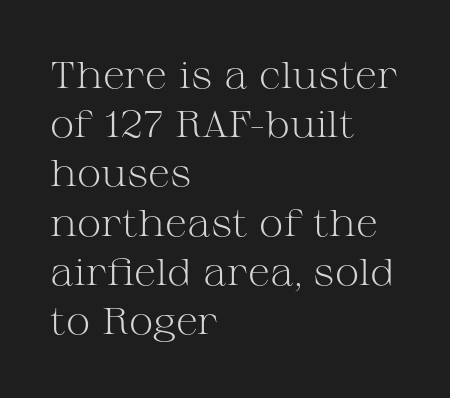
Q: Is the text bold? A: No.
Q: Is the text italic (slanted)? A: No, it is upright.
Q: Is the typeface a serif or a sans-serif typeface? A: Serif.
Q: Is the text underlined? A: No.
Q: How is the paragraph aligned? A: Left-aligned.
Q: Is the spacing between letters normal or unusually wide? A: Normal.
Q: Is the spacing between lines tight, normal or loose? A: Normal.
Q: Width (condensed, normal, or wide)? A: Wide.
Q: Stroke contrast? A: Medium.
Q: x-height? A: Medium.
Q: Monospaced? A: No.
